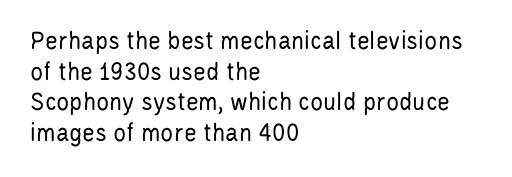
The lines are packed closely together with very little leading. Characters follow at the spacing the type designer built in. These glyphs show unthickened strokes, regular width or finer. Descenders are the only things crossing below the line.
